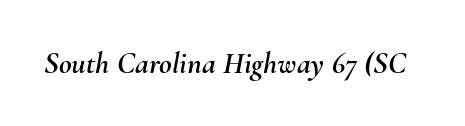
The passage shown has conventional tracking throughout. Here the designer chose a conventional face with non-uniform glyph widths. If you drew a line through each stem, it would be angled. The specimen omits any rule beneath the text block's lines.
